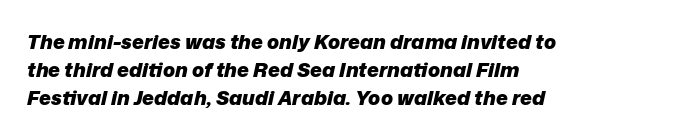
The image shows 20 px bold type, italic (leaning right); set left-aligned, normal line spacing (1.4x), normal letter spacing, not underlined.
